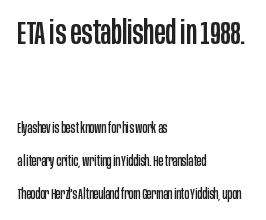
Q: Is the text italic (slanted)? A: No, it is upright.
Q: Is the typeface a serif or a sans-serif typeface? A: Sans-serif.
Q: Is the text underlined? A: No.
Q: How is the paragraph aligned? A: Left-aligned.
Q: Is the spacing between letters normal or unusually wide? A: Normal.
Q: Is the spacing between lines tight, normal or loose? A: Loose.
Q: Which block of text is set in a larger size, the first (top) or the second (bottom)? A: The first (top) one.
Q: Width (condensed, normal, or wide)? A: Condensed.
Q: Stroke contrast? A: Low.
Q: x-height? A: Large.
Q: Monospaced? A: No.
